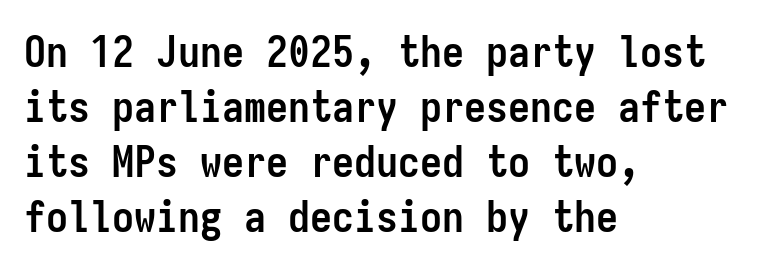
Q: Is the text bold? A: Yes.
Q: Is the text italic (slanted)? A: No, it is upright.
Q: Is the typeface a serif or a sans-serif typeface? A: Sans-serif.
Q: Is the text underlined? A: No.
Q: How is the paragraph aligned? A: Left-aligned.
Q: Is the spacing between letters normal or unusually wide? A: Normal.
Q: Is the spacing between lines tight, normal or loose? A: Normal.
Q: Width (condensed, normal, or wide)? A: Condensed.
Q: Stroke contrast? A: Low.
Q: x-height? A: Medium.
Q: Monospaced? A: Yes.
